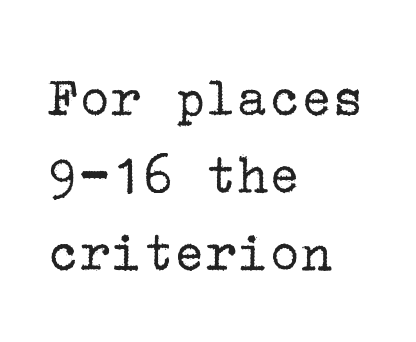
{"serif": "yes", "italic": "no", "bold": "no", "weight": "regular", "width": "normal", "stroke_contrast": "low", "x_height": "medium", "underline": "no", "align": "left", "line_spacing": "normal", "line_spacing_ratio": 1.31, "letter_spacing": "normal", "letter_spacing_em": 0.0, "glyph_px": 59}
